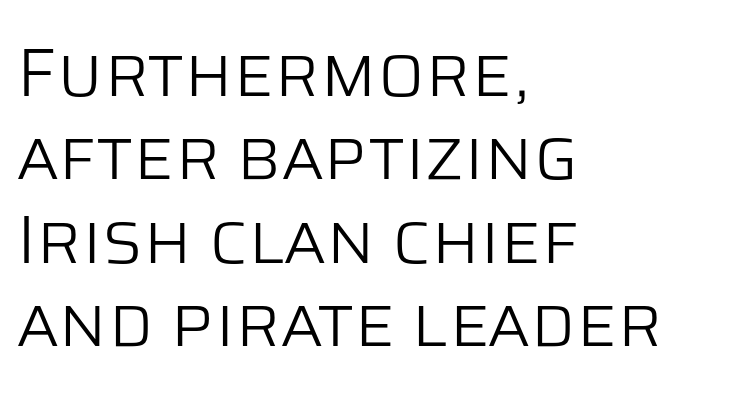
The gap between lines stays unmarked. Which margin do the lines hug? The left one — the right edge is uneven. The passage shown has conventional tracking throughout. This rendering employs a face without finishing strokes, i.e., a sans-serif. The letters stand upright; this is a roman face.
